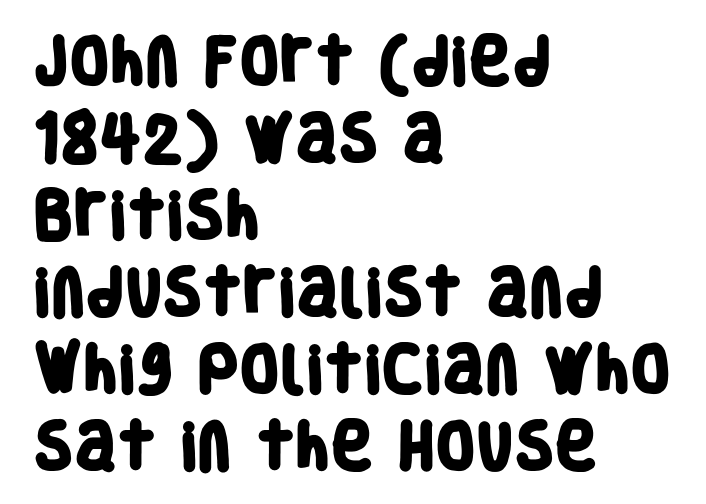
The image shows 52 px heavy, condensed sans-serif type; set left-aligned, normal line spacing (1.48x), normal letter spacing, not underlined; low stroke contrast and a large x-height.
